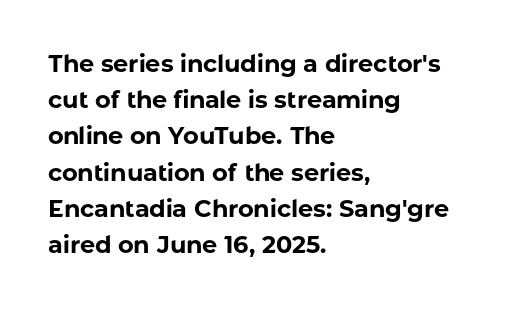
Q: Is the text bold? A: Yes.
Q: Is the text italic (slanted)? A: No, it is upright.
Q: Is the text underlined? A: No.
Q: How is the paragraph aligned? A: Left-aligned.
Q: Is the spacing between letters normal or unusually wide? A: Normal.
Q: Is the spacing between lines tight, normal or loose? A: Normal.
